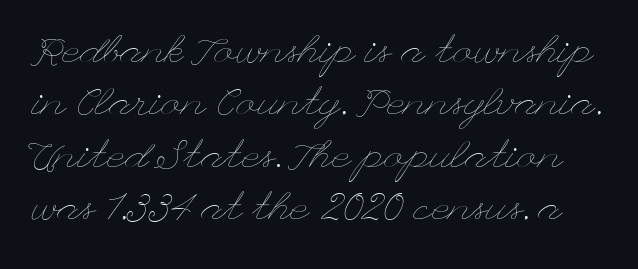
The image shows 40 px thin, wide type; set normal line spacing (1.31x), normal letter spacing, not underlined; low stroke contrast and a small x-height.
